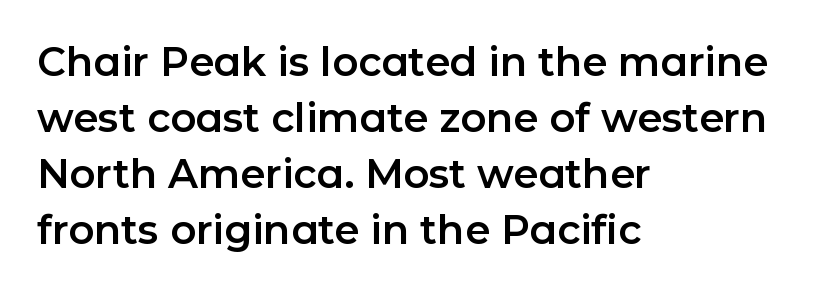
Q: Is the text italic (slanted)? A: No, it is upright.
Q: Is the typeface a serif or a sans-serif typeface? A: Sans-serif.
Q: Is the text underlined? A: No.
Q: How is the paragraph aligned? A: Left-aligned.
Q: Is the spacing between letters normal or unusually wide? A: Normal.
Q: Is the spacing between lines tight, normal or loose? A: Normal.
Q: Width (condensed, normal, or wide)? A: Normal.
Q: Stroke contrast? A: Low.
Q: x-height? A: Medium.
Q: Monospaced? A: No.
